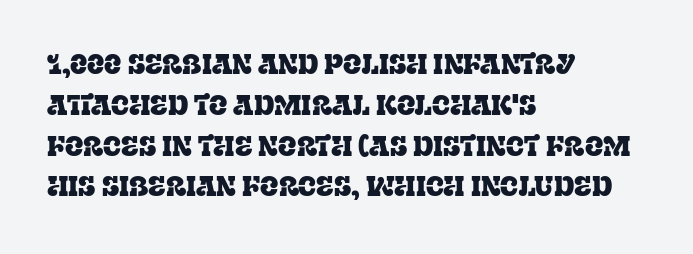
Q: Is the text italic (slanted)? A: No, it is upright.
Q: Is the text underlined? A: No.
Q: How is the paragraph aligned? A: Left-aligned.
Q: Is the spacing between letters normal or unusually wide? A: Normal.
Q: Is the spacing between lines tight, normal or loose? A: Normal.
